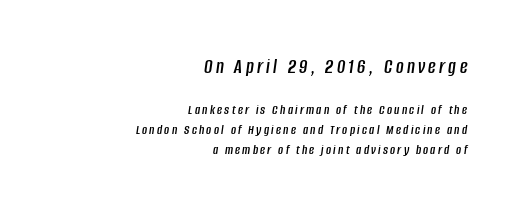
The block sitting higher on the canvas is the one with enlarged characters. Visually the block forms a straight wall on the right and a jagged coastline on the left. The axis of the letterforms is tilted away from vertical. Underline: absent. The lines sit at an ordinary, default distance from one another.
